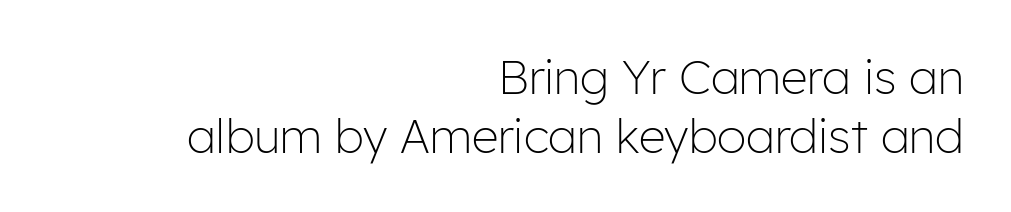
{"serif": "no", "italic": "no", "bold": "no", "weight": "light", "width": "normal", "stroke_contrast": "low", "x_height": "medium", "monospaced": "no", "underline": "no", "align": "right", "line_spacing": "normal", "line_spacing_ratio": 1.25, "letter_spacing": "normal", "letter_spacing_em": 0.0, "glyph_px": 47}
